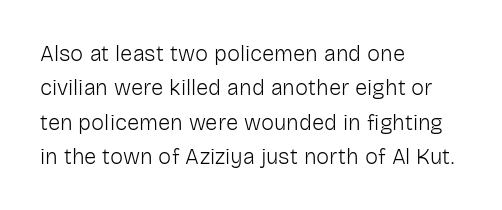
Q: Is the text bold? A: No.
Q: Is the text italic (slanted)? A: No, it is upright.
Q: Is the text underlined? A: No.
Q: How is the paragraph aligned? A: Left-aligned.
Q: Is the spacing between letters normal or unusually wide? A: Normal.
Q: Is the spacing between lines tight, normal or loose? A: Normal.
